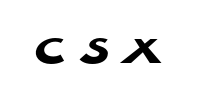
Q: Is the text bold? A: Yes.
Q: Is the typeface a serif or a sans-serif typeface? A: Sans-serif.
Q: Is the text underlined? A: No.
Q: Is the spacing between letters normal or unusually wide? A: Unusually wide.
Q: Width (condensed, normal, or wide)? A: Wide.
Q: Stroke contrast? A: Low.
Q: x-height? A: Medium.
Q: Monospaced? A: No.
